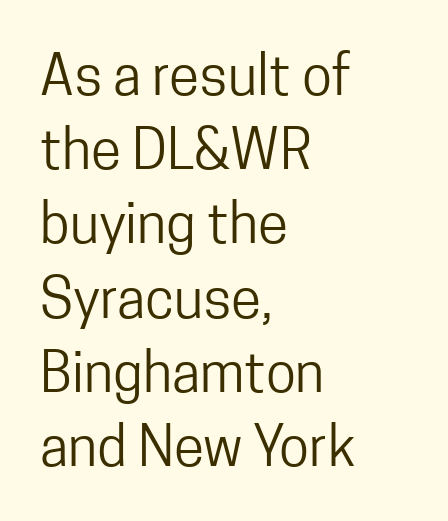
Q: Is the text bold? A: No.
Q: Is the text italic (slanted)? A: No, it is upright.
Q: Is the typeface a serif or a sans-serif typeface? A: Sans-serif.
Q: Is the text underlined? A: No.
Q: How is the paragraph aligned? A: Left-aligned.
Q: Is the spacing between letters normal or unusually wide? A: Normal.
Q: Is the spacing between lines tight, normal or loose? A: Normal.
Q: Width (condensed, normal, or wide)? A: Condensed.
Q: Stroke contrast? A: Low.
Q: x-height? A: Medium.
Q: Monospaced? A: No.
